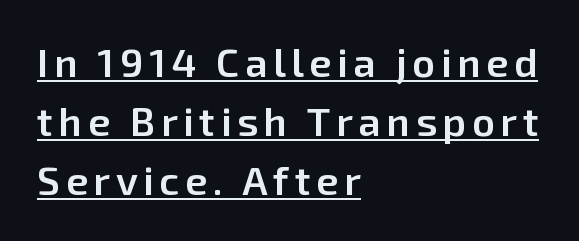
Style check: upright. The typeface chosen for these lines omits serifs. A student would call this left alignment; a typographer would say flush left, rag right. The face used here is proportionally spaced, like ordinary book or web type.
